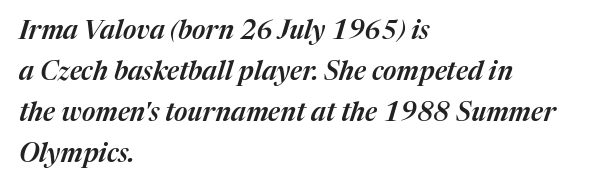
{"italic": "yes", "lean": "right", "slant_degrees": 17, "underline": "no", "align": "left", "line_spacing": "normal", "line_spacing_ratio": 1.58, "letter_spacing": "normal", "letter_spacing_em": 0.0, "glyph_px": 26}
